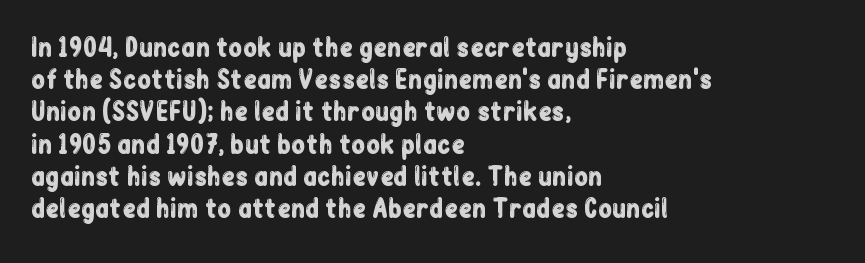
The image shows 25 px text type, upright; set left-aligned, normal line spacing (1.29x), normal letter spacing, not underlined.
